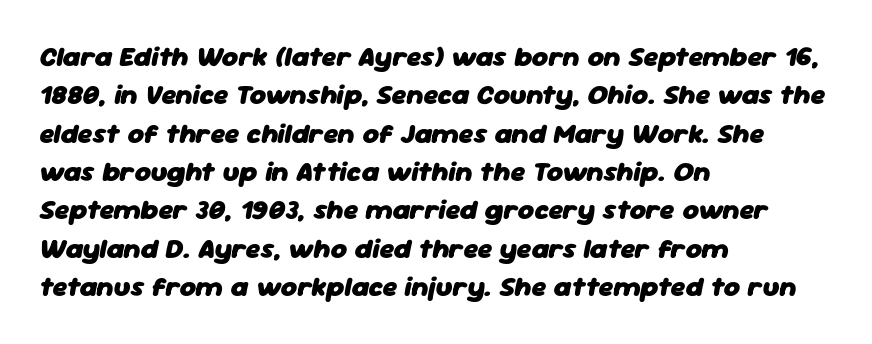
Normally led — the rows are evenly, conventionally spaced. In CSS terms this would be text-align: left. The face used here is proportionally spaced, like ordinary book or web type. Its strokes are broad and dark, the hallmark of bold type. There's an unmistakable incline to the writing here.
